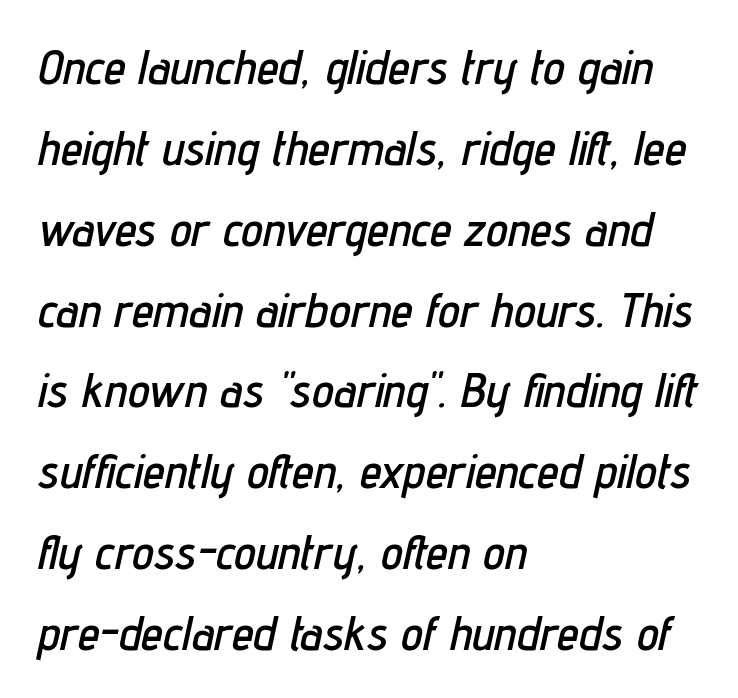
{"italic": "yes", "lean": "right", "slant_degrees": 12, "width": "condensed", "stroke_contrast": "low", "x_height": "medium", "monospaced": "no", "underline": "no", "align": "left", "line_spacing": "normal", "line_spacing_ratio": 1.65, "letter_spacing": "normal", "letter_spacing_em": 0.0, "glyph_px": 49}
